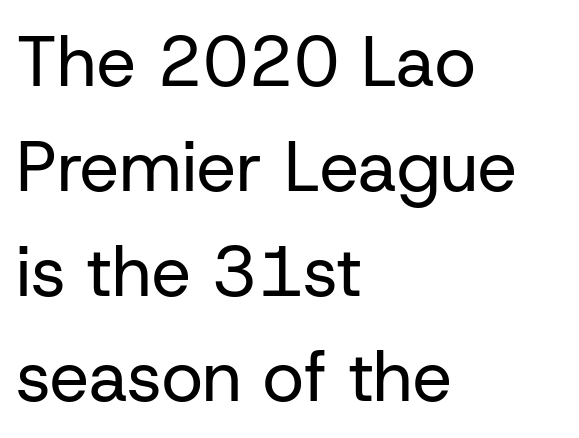
{"serif": "no", "italic": "no", "bold": "no", "weight": "regular", "width": "normal", "stroke_contrast": "low", "x_height": "medium", "monospaced": "no", "underline": "no", "align": "left", "line_spacing": "normal", "line_spacing_ratio": 1.5, "letter_spacing": "normal", "letter_spacing_em": 0.0, "glyph_px": 70}
